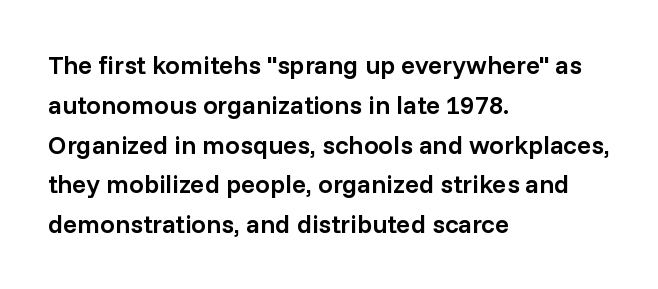
{"italic": "no", "bold": "semi", "underline": "no", "align": "left", "line_spacing": "normal", "line_spacing_ratio": 1.53, "letter_spacing": "normal", "letter_spacing_em": 0.0, "glyph_px": 26}
